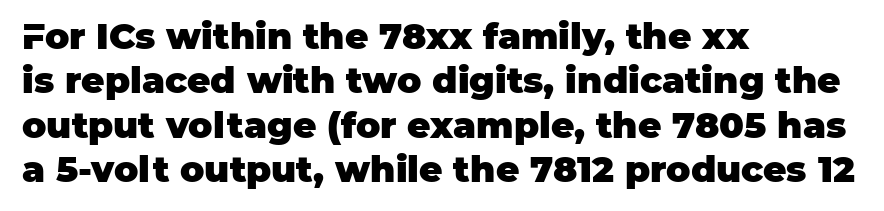
Varying glyph widths throughout — classic text-font behaviour. The typography opts for an upright posture over an oblique one. Honestly, the letter spacing is just normal — you wouldn't notice it. Set as a true bold cut, around the 700 mark. Leftover space on each line is placed entirely after the last word. This is sans-serif lettering, the kind often seen on screens and signage.
